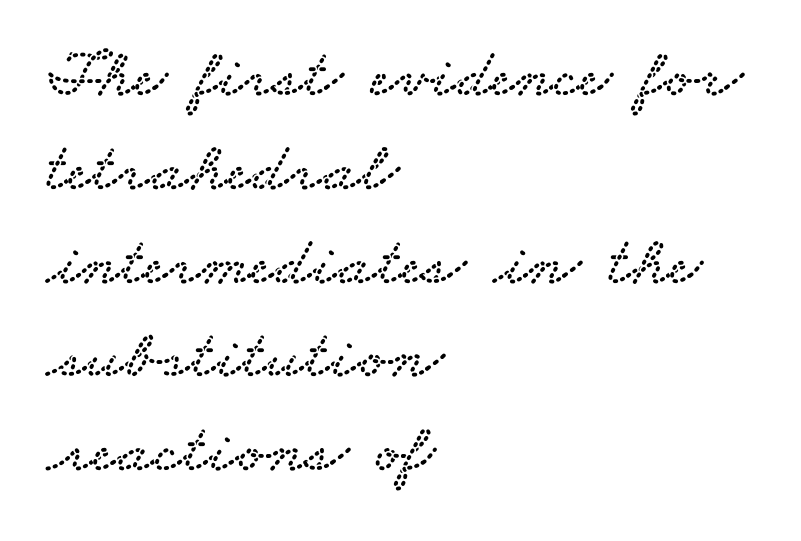
Q: Is the text underlined? A: No.
Q: How is the paragraph aligned? A: Left-aligned.
Q: Is the spacing between letters normal or unusually wide? A: Normal.
Q: Is the spacing between lines tight, normal or loose? A: Normal.
Q: Width (condensed, normal, or wide)? A: Wide.
Q: Stroke contrast? A: Low.
Q: x-height? A: Small.
Q: Monospaced? A: No.
